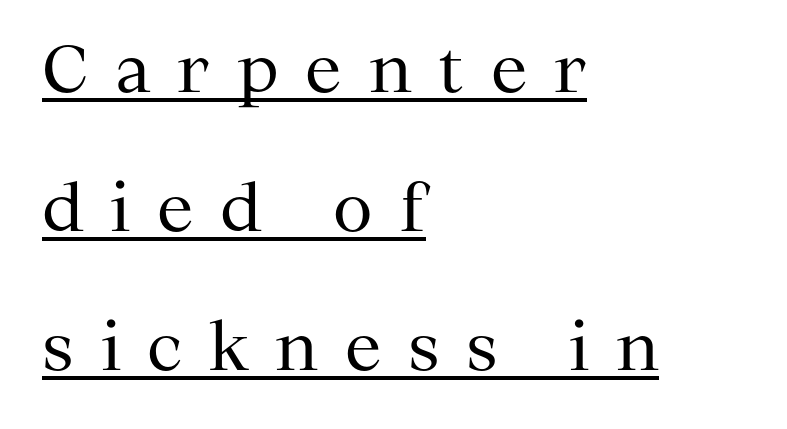
{"serif": "yes", "italic": "no", "bold": "no", "weight": "regular", "width": "normal", "stroke_contrast": "medium", "x_height": "medium", "monospaced": "no", "underline": "yes", "align": "left", "line_spacing": "loose", "line_spacing_ratio": 2.14, "letter_spacing": "wide", "letter_spacing_em": 0.41, "glyph_px": 65}
